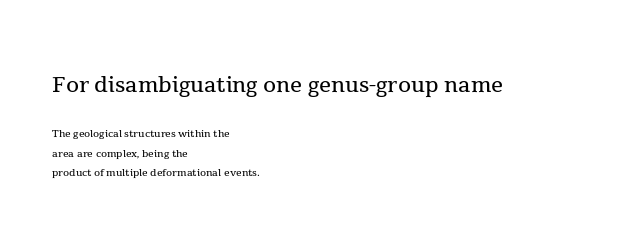
{"serif": "yes", "italic": "no", "bold": "no", "weight": "regular", "width": "normal", "x_height": "medium", "monospaced": "no", "underline": "no", "align": "left", "line_spacing": "normal", "line_spacing_ratio": 1.4, "letter_spacing": "normal", "letter_spacing_em": 0.0, "larger_block": "first", "size_ratio": 2.14, "glyph_px": 30}
